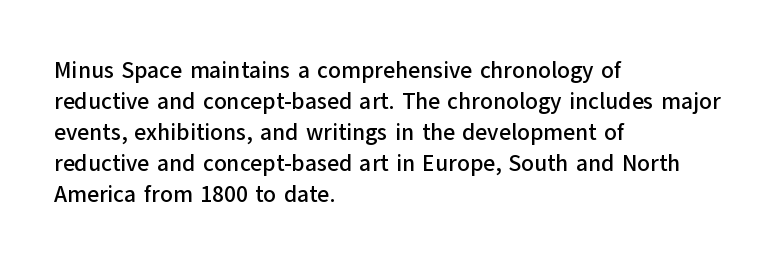
The image shows 23 px text type, upright; set left-aligned, normal line spacing (1.35x), normal letter spacing, not underlined.
